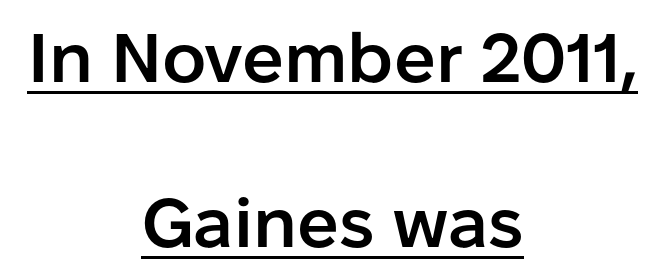
The image shows 69 px semibold sans-serif type, upright; set centered, loose line spacing (2.39x), normal letter spacing, underlined; low stroke contrast and a medium x-height.
